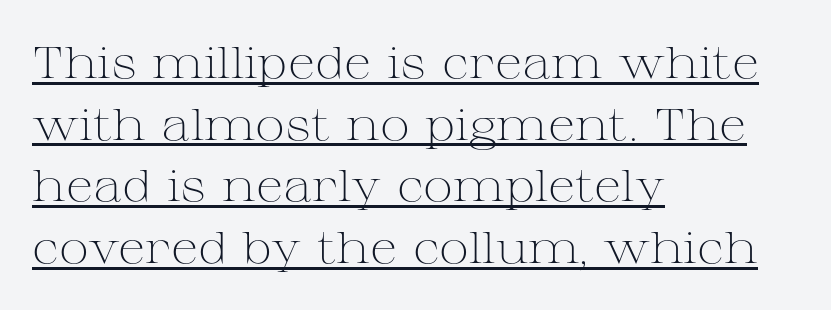
These characters rest on top of a visible drawn line. Is the letter spacing exaggerated? No — it looks like the ordinary default. Caption: face not bold, strokes unweighted. Look at the bottom of the vertical strokes: they flare into serifs here. Designer's note — italics off, roman on.
